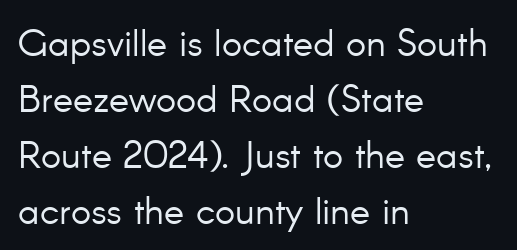
The lines are quadded left. The lettering holds an erect, upright posture throughout. The tracking reads as untouched default to a designer's eye. No heavy texture on the line: the type isn't bold. Check where the strokes stop: nothing finishes them off — pure sans. Varying glyph widths throughout — classic text-font behaviour.
